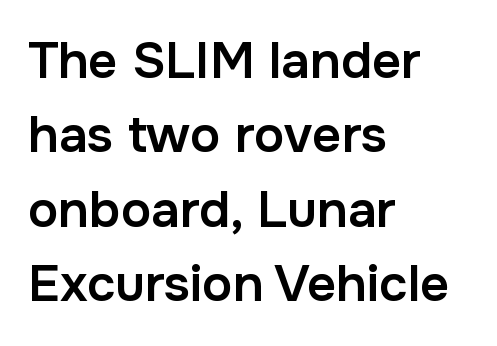
Look at the bottom of the vertical strokes: they stop flat, with no serifs. Proportional: the letters do not fall into vertical columns. Designer's note — italics off, roman on. These lines stack with their left ends in a neat column. The sample has been set in demibold, a notch under bold.
